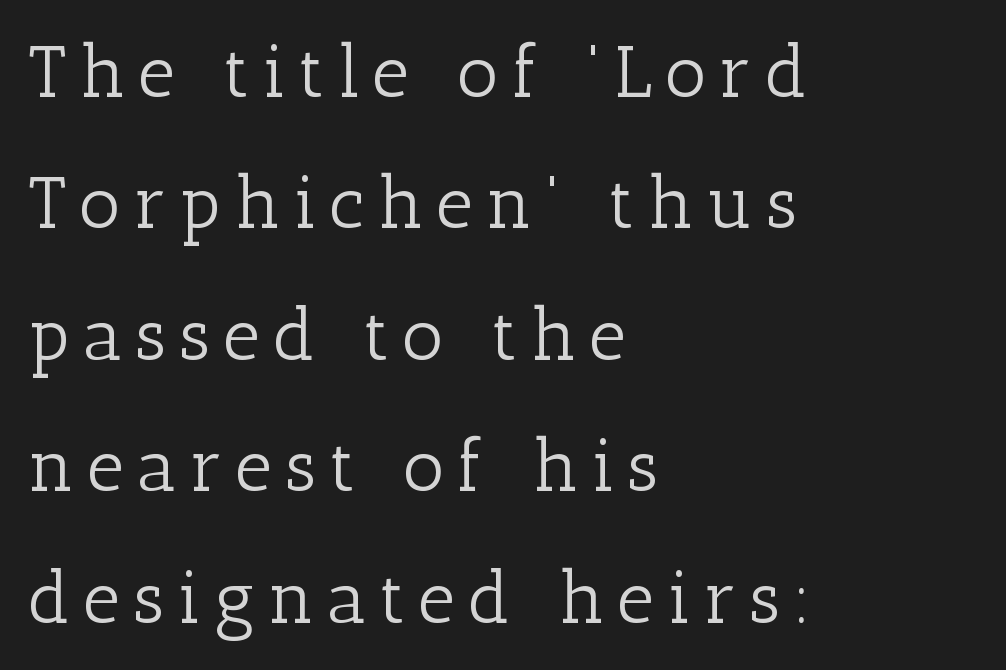
The image shows 73 px light serif type, upright; set left-aligned, line spacing 1.8x, not underlined; low stroke contrast and a medium x-height.
